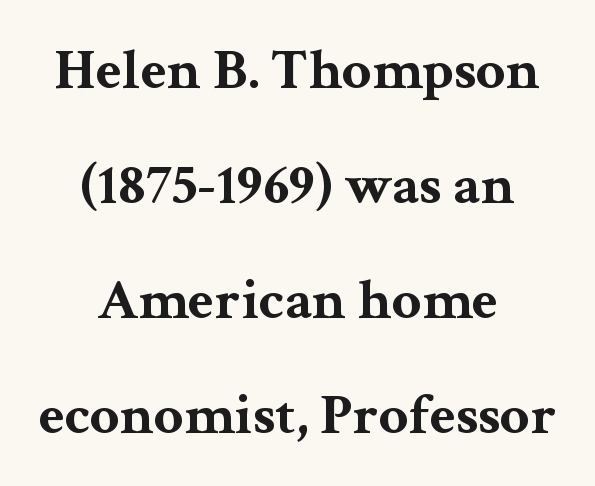
Q: Is the text bold? A: Yes.
Q: Is the text italic (slanted)? A: No, it is upright.
Q: Is the typeface a serif or a sans-serif typeface? A: Serif.
Q: Is the text underlined? A: No.
Q: How is the paragraph aligned? A: Centered.
Q: Is the spacing between letters normal or unusually wide? A: Normal.
Q: Is the spacing between lines tight, normal or loose? A: Loose.
Q: Width (condensed, normal, or wide)? A: Wide.
Q: Stroke contrast? A: Medium.
Q: x-height? A: Medium.
Q: Monospaced? A: No.
